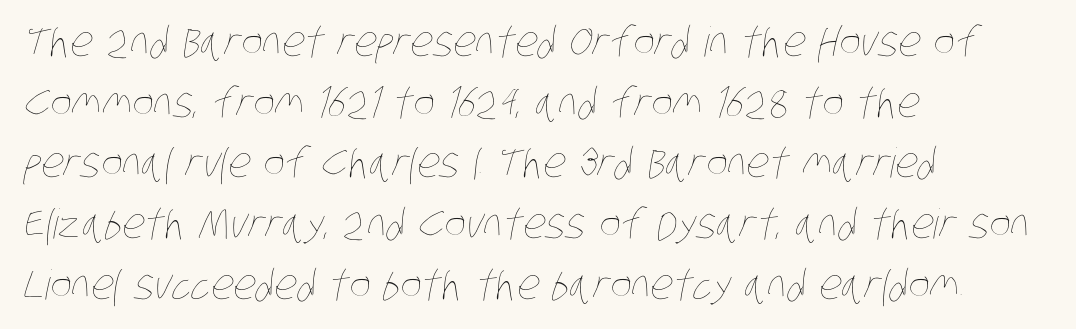
{"bold": "no", "weight": "thin", "width": "condensed", "stroke_contrast": "low", "x_height": "large", "monospaced": "no", "underline": "no", "align": "left", "line_spacing": "normal", "line_spacing_ratio": 1.48, "letter_spacing": "normal", "letter_spacing_em": 0.0, "glyph_px": 41}
